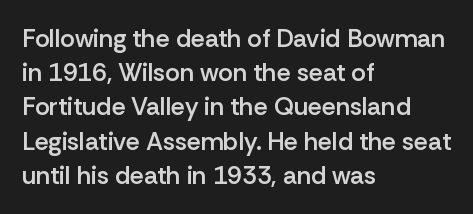
Compared with typical body copy, the letter spacing here is the same. Words float on clear page, feet unadorned. This is the regular roman posture of the typeface. The strokes are fattened partway — semibold, not bold.
